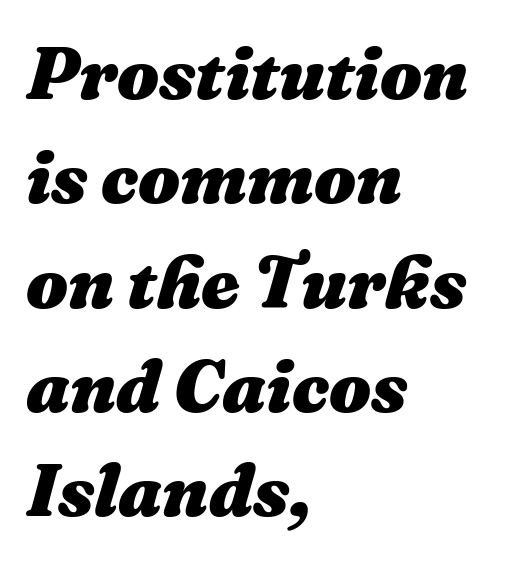
Q: Is the text bold? A: Yes.
Q: Is the text italic (slanted)? A: Yes, it leans right by about 16 degrees.
Q: Is the text underlined? A: No.
Q: How is the paragraph aligned? A: Left-aligned.
Q: Is the spacing between letters normal or unusually wide? A: Normal.
Q: Is the spacing between lines tight, normal or loose? A: Normal.
Q: Width (condensed, normal, or wide)? A: Normal.
Q: Stroke contrast? A: Medium.
Q: x-height? A: Medium.
Q: Monospaced? A: No.
